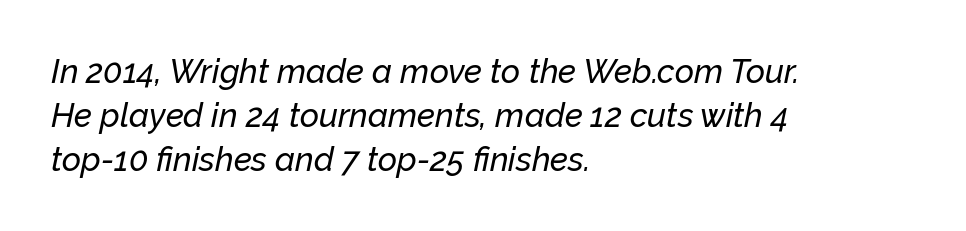
{"italic": "yes", "lean": "right", "slant_degrees": 12, "width": "normal", "stroke_contrast": "low", "x_height": "medium", "monospaced": "no", "underline": "no", "align": "left", "line_spacing": "normal", "line_spacing_ratio": 1.34, "letter_spacing": "normal", "letter_spacing_em": 0.0, "glyph_px": 33}
